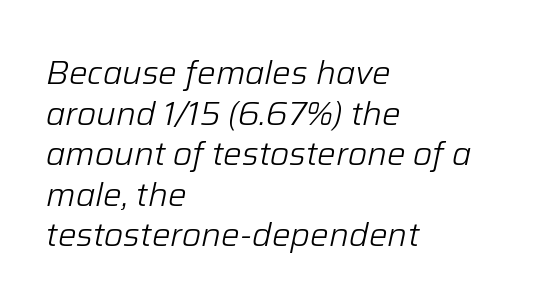
Q: Is the text bold? A: No.
Q: Is the text italic (slanted)? A: Yes, it leans right by about 12 degrees.
Q: Is the text underlined? A: No.
Q: How is the paragraph aligned? A: Left-aligned.
Q: Is the spacing between letters normal or unusually wide? A: Normal.
Q: Width (condensed, normal, or wide)? A: Normal.
Q: Stroke contrast? A: Low.
Q: x-height? A: Medium.
Q: Monospaced? A: No.
